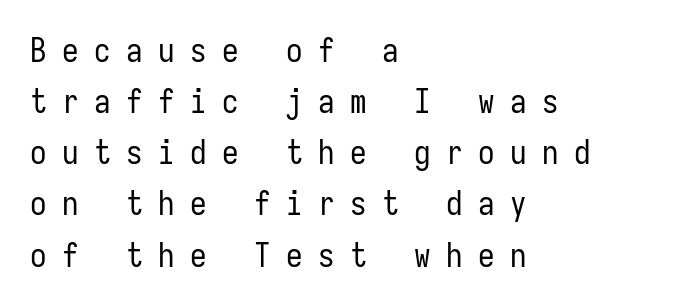
{"serif": "no", "italic": "no", "bold": "no", "weight": "regular", "width": "condensed", "stroke_contrast": "low", "x_height": "medium", "monospaced": "yes", "underline": "no", "align": "left", "line_spacing": "normal", "line_spacing_ratio": 1.55, "letter_spacing": "wide", "letter_spacing_em": 0.47, "glyph_px": 33}
